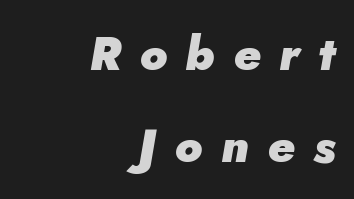
{"italic": "yes", "lean": "right", "slant_degrees": 5, "bold": "yes", "weight": "heavy", "width": "normal", "stroke_contrast": "low", "x_height": "small", "monospaced": "no", "underline": "no", "align": "right", "line_spacing": "loose", "line_spacing_ratio": 1.95, "letter_spacing": "wide", "letter_spacing_em": 0.39, "glyph_px": 47}
